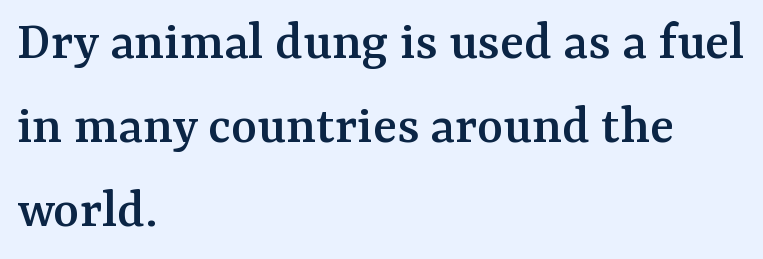
{"serif": "yes", "italic": "no", "width": "normal", "stroke_contrast": "medium", "x_height": "medium", "monospaced": "no", "underline": "no", "align": "left", "line_spacing": "normal", "line_spacing_ratio": 1.5, "letter_spacing": "normal", "letter_spacing_em": 0.0, "glyph_px": 56}
